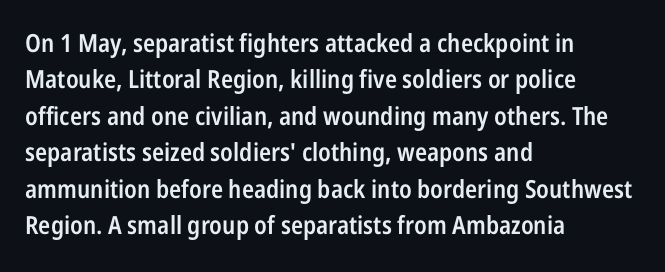
Q: Is the text bold? A: Semi-bold.
Q: Is the text italic (slanted)? A: No, it is upright.
Q: Is the text underlined? A: No.
Q: How is the paragraph aligned? A: Left-aligned.
Q: Is the spacing between letters normal or unusually wide? A: Normal.
Q: Is the spacing between lines tight, normal or loose? A: Normal.
